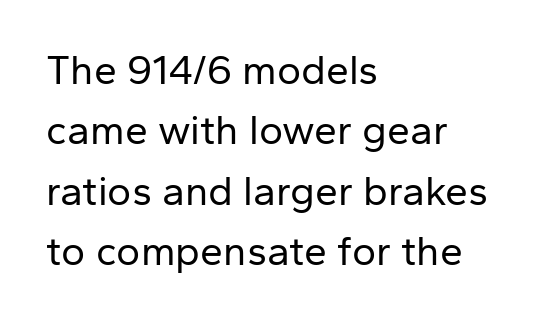
Q: Is the text bold? A: No.
Q: Is the text italic (slanted)? A: No, it is upright.
Q: Is the typeface a serif or a sans-serif typeface? A: Sans-serif.
Q: Is the text underlined? A: No.
Q: How is the paragraph aligned? A: Left-aligned.
Q: Is the spacing between letters normal or unusually wide? A: Normal.
Q: Is the spacing between lines tight, normal or loose? A: Normal.
Q: Width (condensed, normal, or wide)? A: Normal.
Q: Stroke contrast? A: Low.
Q: x-height? A: Medium.
Q: Monospaced? A: No.
